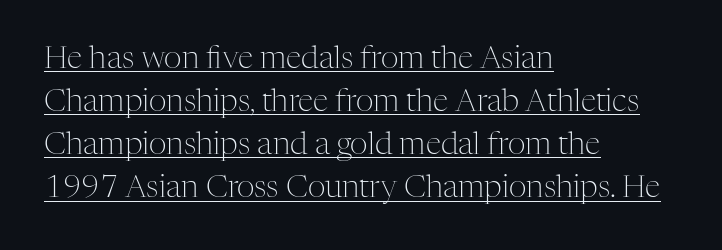
Q: Is the text bold? A: No.
Q: Is the text italic (slanted)? A: No, it is upright.
Q: Is the typeface a serif or a sans-serif typeface? A: Serif.
Q: Is the text underlined? A: Yes.
Q: How is the paragraph aligned? A: Left-aligned.
Q: Is the spacing between letters normal or unusually wide? A: Normal.
Q: Is the spacing between lines tight, normal or loose? A: Normal.
Q: Width (condensed, normal, or wide)? A: Normal.
Q: Stroke contrast? A: Medium.
Q: x-height? A: Medium.
Q: Monospaced? A: No.
